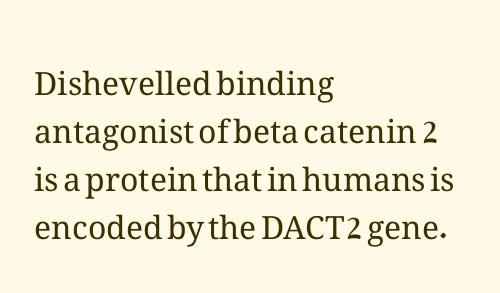
The image shows 32 px regular-weight type, upright; set left-aligned, normal line spacing (1.5x), normal letter spacing, not underlined; medium stroke contrast and a medium x-height.
